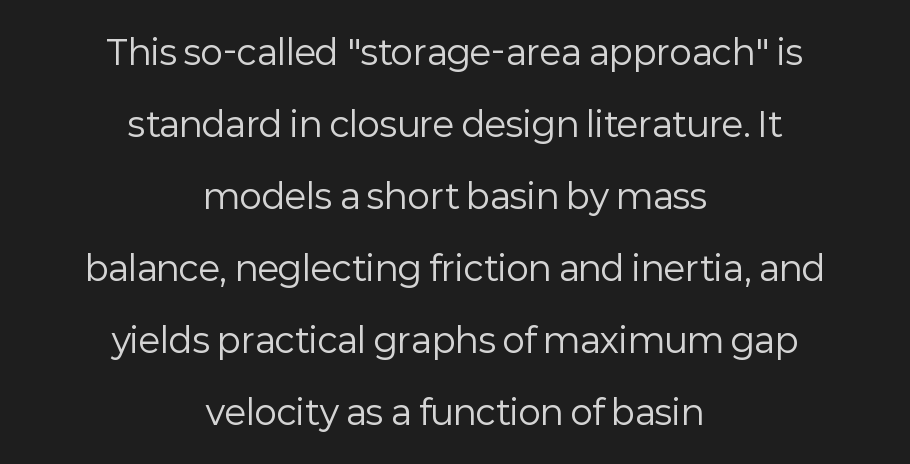
Think of a printed novel: that variable character pitch is what you see here. You could call the tracking neutral — neither tight nor loose. The leading is generous, giving the passage an open texture. Characters remain perfectly vertical along every line. Is this a sans? Yes — the strokes have no serifs.
